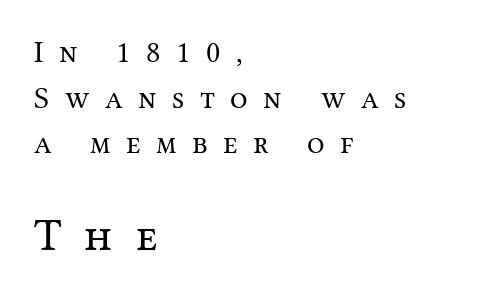
Q: Is the text bold? A: No.
Q: Is the text italic (slanted)? A: No, it is upright.
Q: Is the typeface a serif or a sans-serif typeface? A: Serif.
Q: Is the text underlined? A: No.
Q: How is the paragraph aligned? A: Left-aligned.
Q: Is the spacing between letters normal or unusually wide? A: Unusually wide.
Q: Is the spacing between lines tight, normal or loose? A: Normal.
Q: Which block of text is set in a larger size, the first (top) or the second (bottom)? A: The second (bottom) one.
Q: Width (condensed, normal, or wide)? A: Normal.
Q: Stroke contrast? A: Medium.
Q: x-height? A: Medium.
Q: Monospaced? A: No.
